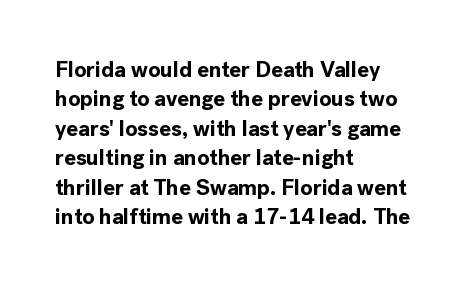
The image shows 22 px bold type, upright; set left-aligned, normal line spacing (1.34x), normal letter spacing, not underlined.
